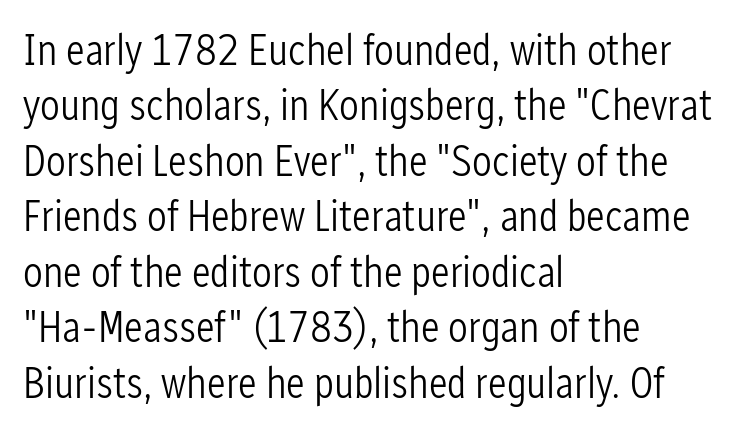
These lines stack with their left ends in a neat column. Weight: in the light-to-regular range. Upright lettering throughout. Letterform terminals end flat and unadorned throughout the passage. Any mark beneath the type? The region is blank.
